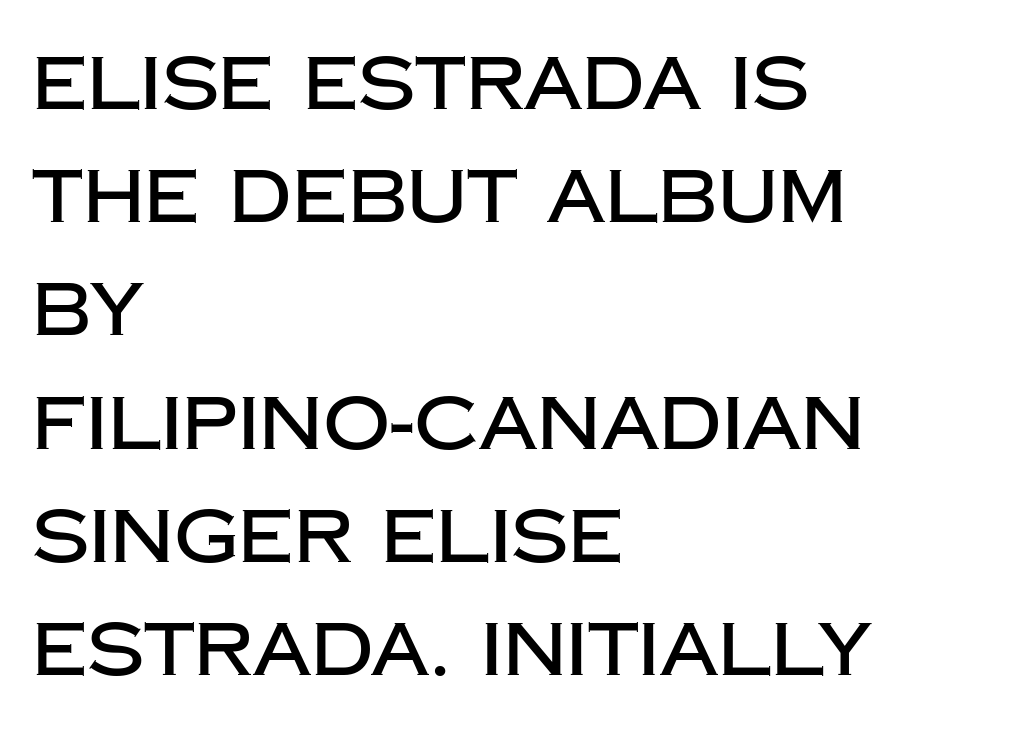
The image shows 74 px sans-serif type, upright; set left-aligned, normal line spacing (1.53x), normal letter spacing, not underlined; low stroke contrast and a large x-height.
